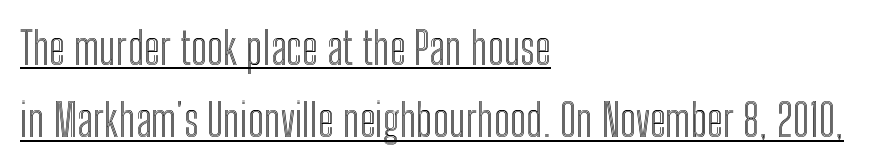
Q: Is the text italic (slanted)? A: No, it is upright.
Q: Is the text underlined? A: Yes.
Q: How is the paragraph aligned? A: Left-aligned.
Q: Is the spacing between letters normal or unusually wide? A: Normal.
Q: Is the spacing between lines tight, normal or loose? A: Normal.
Q: Width (condensed, normal, or wide)? A: Condensed.
Q: x-height? A: Medium.
Q: Monospaced? A: No.
